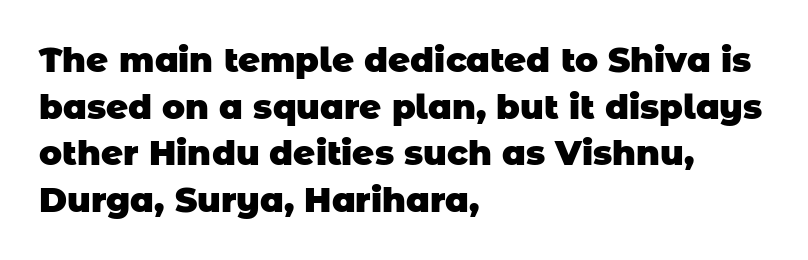
{"serif": "no", "bold": "yes", "weight": "heavy", "width": "normal", "stroke_contrast": "low", "x_height": "large", "monospaced": "no", "underline": "no", "align": "left", "line_spacing": "normal", "line_spacing_ratio": 1.37, "letter_spacing": "normal", "letter_spacing_em": 0.0, "glyph_px": 34}
